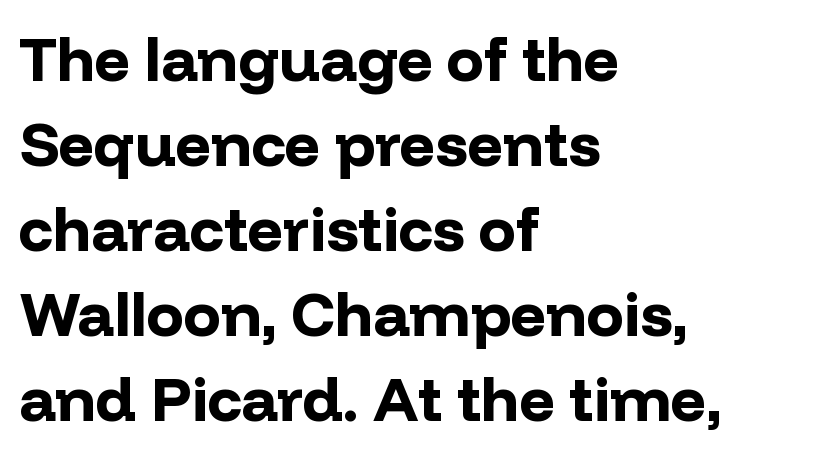
Every character sits straight up, as roman type does. The letters advance in unequal steps, a hallmark of proportional type. A sans-serif font was chosen for this passage. The face used here has the dense, thick strokes of a bold. Decoration check: the copy has no underline.
